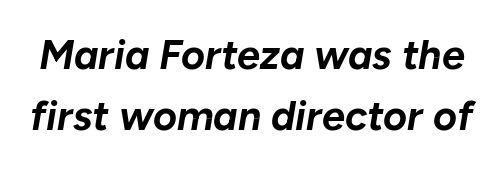
Q: Is the text bold? A: Yes.
Q: Is the text italic (slanted)? A: Yes, it leans right by about 10 degrees.
Q: Is the text underlined? A: No.
Q: Is the spacing between letters normal or unusually wide? A: Normal.
Q: Is the spacing between lines tight, normal or loose? A: Normal.
Q: Width (condensed, normal, or wide)? A: Normal.
Q: Stroke contrast? A: Low.
Q: x-height? A: Medium.
Q: Monospaced? A: No.
